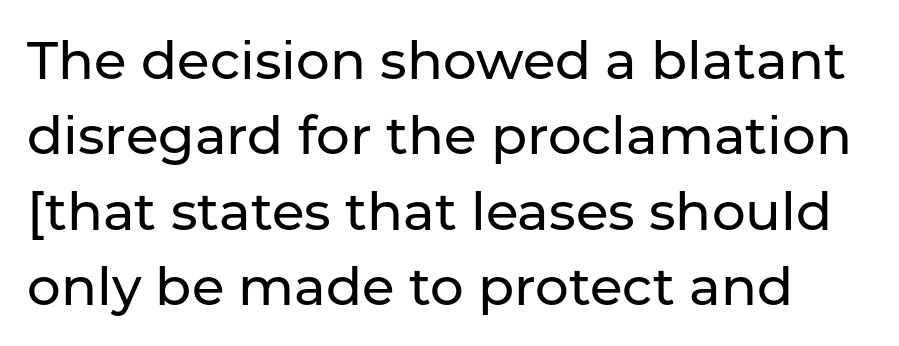
Q: Is the text italic (slanted)? A: No, it is upright.
Q: Is the typeface a serif or a sans-serif typeface? A: Sans-serif.
Q: Is the text underlined? A: No.
Q: Is the spacing between letters normal or unusually wide? A: Normal.
Q: Is the spacing between lines tight, normal or loose? A: Normal.
Q: Width (condensed, normal, or wide)? A: Normal.
Q: Stroke contrast? A: Low.
Q: x-height? A: Medium.
Q: Monospaced? A: No.
